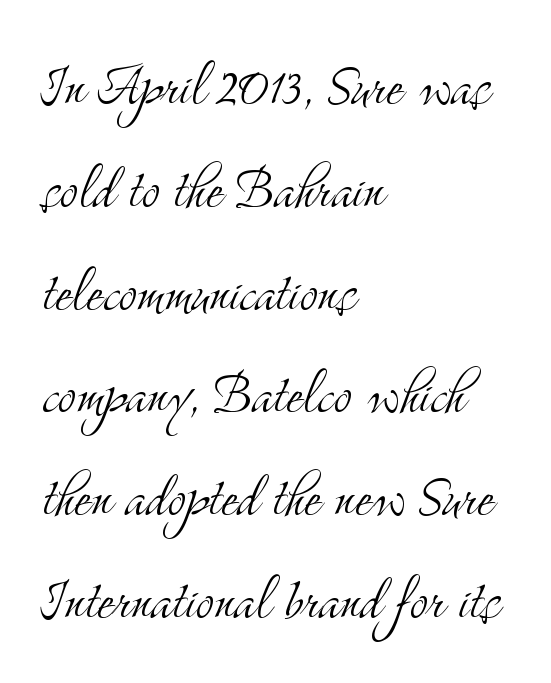
The image shows 69 px light, condensed serif type; set left-aligned, normal line spacing (1.49x), normal letter spacing, not underlined; medium stroke contrast and a small x-height.
